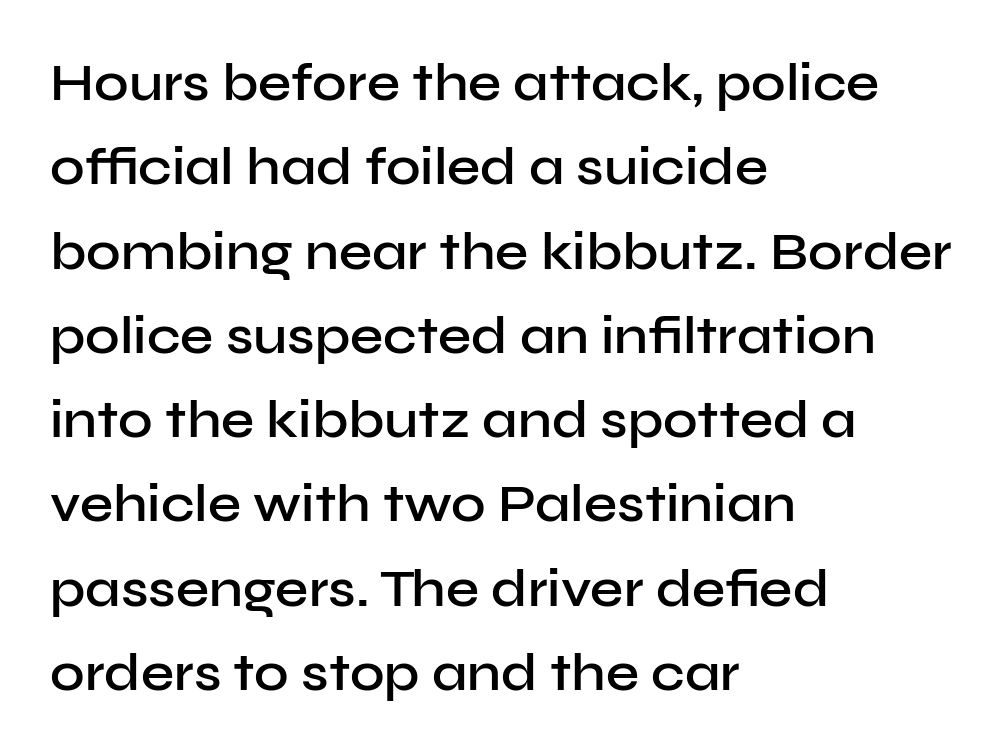
{"serif": "no", "italic": "no", "bold": "semi", "weight": "semibold", "width": "normal", "stroke_contrast": "low", "x_height": "medium", "monospaced": "no", "underline": "no", "align": "left", "line_spacing": "normal", "line_spacing_ratio": 1.59, "letter_spacing": "normal", "letter_spacing_em": 0.0, "glyph_px": 53}
